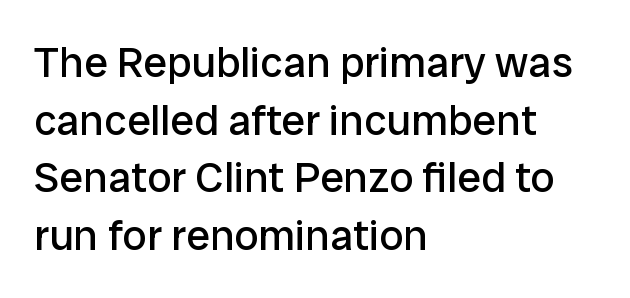
{"serif": "no", "italic": "no", "bold": "no", "weight": "regular", "width": "normal", "stroke_contrast": "low", "x_height": "medium", "monospaced": "no", "underline": "no", "align": "left", "line_spacing": "normal", "line_spacing_ratio": 1.34, "letter_spacing": "normal", "letter_spacing_em": 0.0, "glyph_px": 43}
